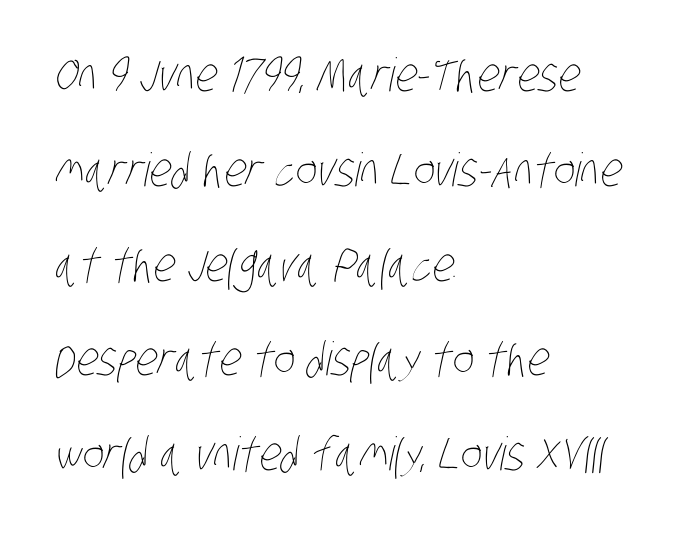
{"bold": "no", "weight": "thin", "width": "condensed", "stroke_contrast": "low", "x_height": "large", "monospaced": "no", "underline": "no", "align": "left", "line_spacing": "loose", "line_spacing_ratio": 2.06, "letter_spacing": "normal", "letter_spacing_em": 0.0, "glyph_px": 46}
